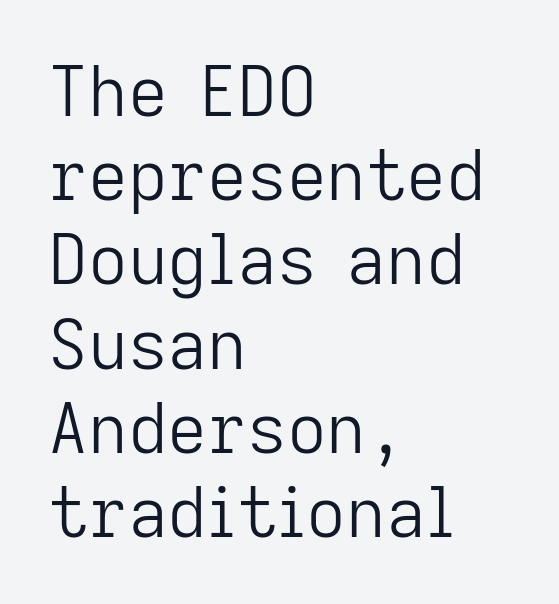
The image shows 69 px light sans-serif type, upright; set left-aligned, line spacing 1.22x, normal letter spacing, not underlined; low stroke contrast and a medium x-height.
